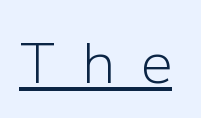
Underlining? Definitely there. Regarding serifs, this sample does without them. A typesetter would call this proportional, since set widths differ per character. These lines have a slow, spaced-out rhythm from letter to letter. Ascenders rise straight up at ninety degrees.
